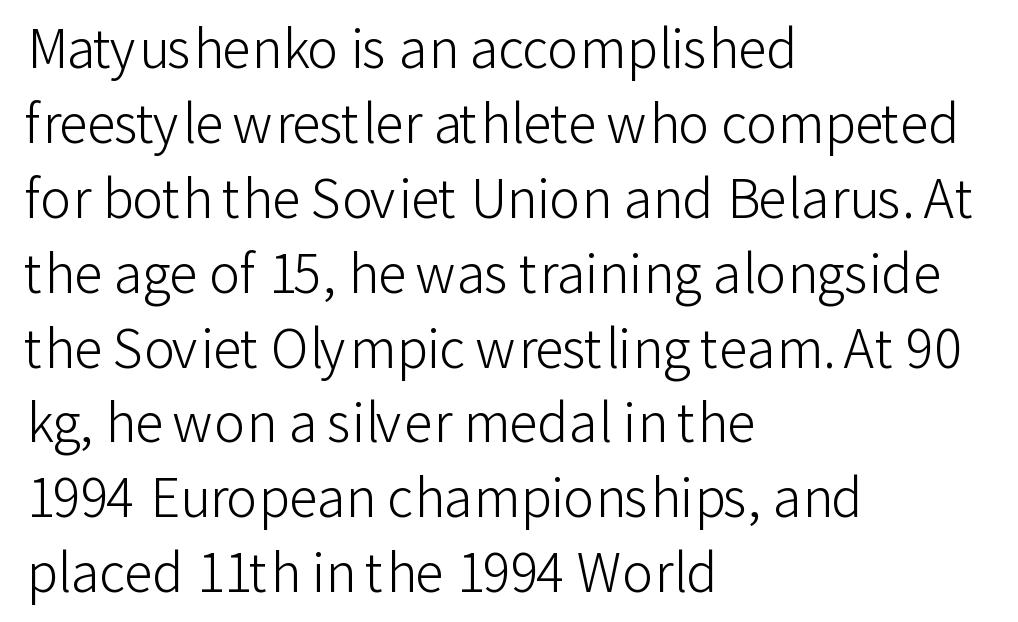
{"serif": "no", "italic": "no", "bold": "no", "weight": "light", "width": "normal", "stroke_contrast": "low", "x_height": "medium", "monospaced": "no", "underline": "no", "align": "left", "line_spacing": "normal", "line_spacing_ratio": 1.44, "letter_spacing": "normal", "letter_spacing_em": 0.0, "glyph_px": 52}
